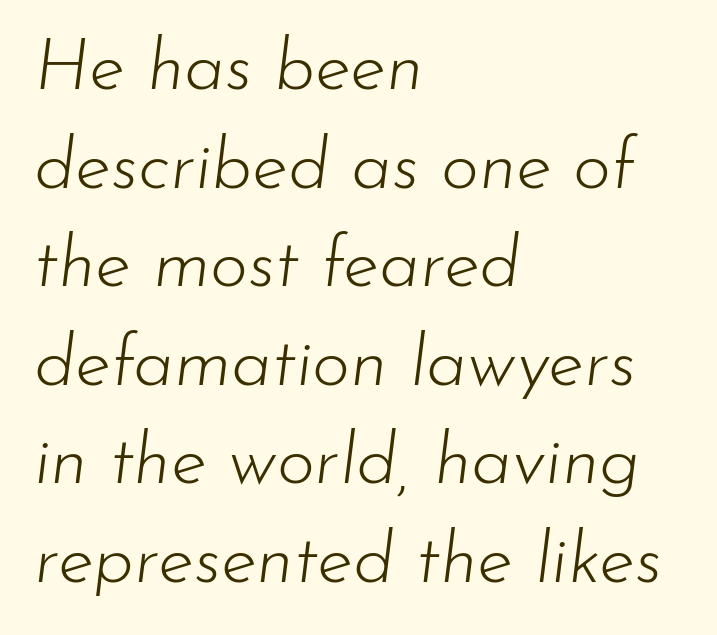
Rows of type keep a routine distance in the vertical direction. No chunkiness to these letters — they're not bold. If you drew a line through each stem, it would be angled. Do the characters align in a grid? No, the font is proportional. Check under the words: just untouched page. Each line starts at the same left margin while the right side varies.
